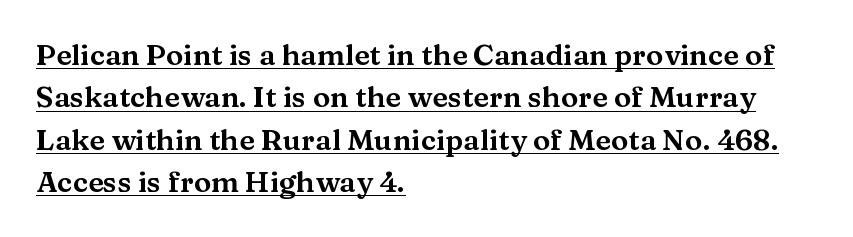
The rendering uses natural spacing where letterforms have individual widths. The setting favours the left margin, as ordinary paragraphs usually do. It's the straight-up-and-down kind of type. Little horizontal feet cap the strokes, marking this as serif type. These characters rest on top of a visible drawn line. There is no visible air inserted between adjacent glyphs.
